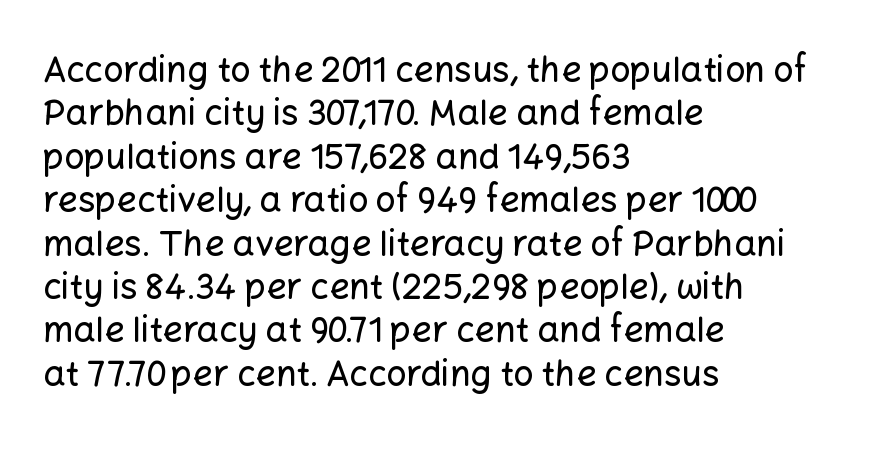
{"serif": "no", "italic": "no", "width": "normal", "stroke_contrast": "low", "x_height": "medium", "monospaced": "no", "underline": "no", "align": "left", "line_spacing_ratio": 1.24, "letter_spacing": "normal", "letter_spacing_em": 0.0, "glyph_px": 35}
